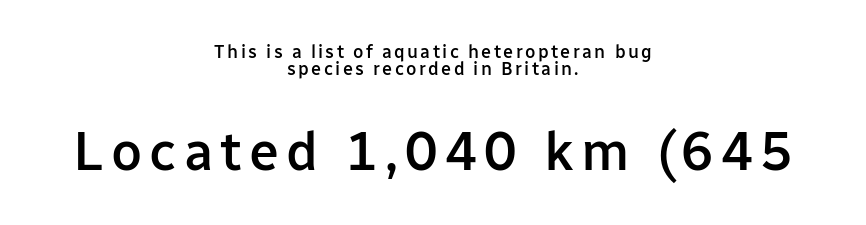
Every row of glyphs is offset so its center matches the block's center. Does the type have serifs? No, each stem ends abruptly. I'd describe the lettering as semibold — firm but not a full bold. Rule under the text: the space is simply empty.
